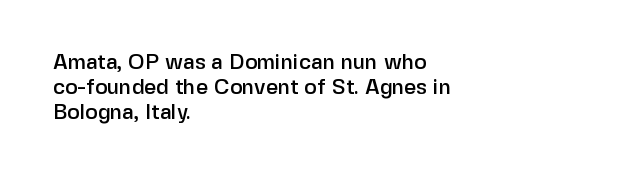
{"italic": "no", "underline": "no", "align": "left", "line_spacing_ratio": 1.2, "letter_spacing": "normal", "letter_spacing_em": 0.0, "glyph_px": 21}
